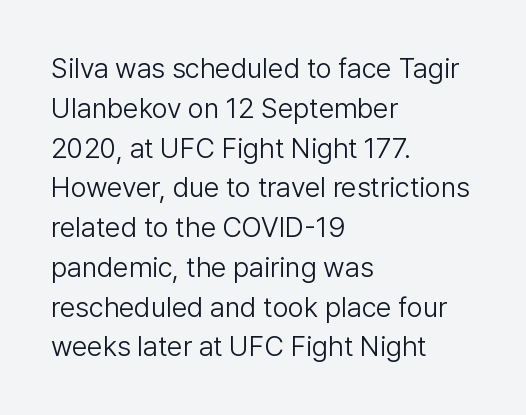
Upright lettering throughout. Compared with a centered layout, this one pins lines to the left instead. The line texture is even and compact thanks to regular tracking. Look at the bottom of the vertical strokes: they stop flat, with no serifs. The face used here is proportionally spaced, like ordinary book or web type. Summary of weight: not heavy and not bold.
